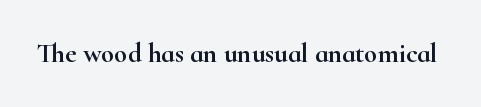
This rendering leaves character spacing at its baseline value. Has an underline been added? It has not. No italicization has been applied; the sample stays upright.
